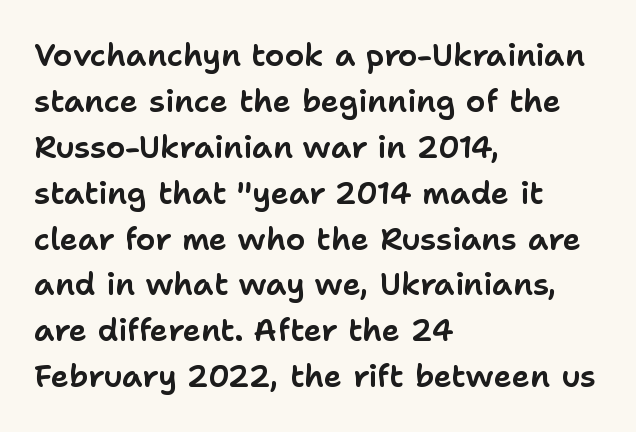
Q: Is the text italic (slanted)? A: No, it is upright.
Q: Is the typeface a serif or a sans-serif typeface? A: Sans-serif.
Q: Is the text underlined? A: No.
Q: How is the paragraph aligned? A: Left-aligned.
Q: Is the spacing between letters normal or unusually wide? A: Normal.
Q: Is the spacing between lines tight, normal or loose? A: Normal.
Q: Width (condensed, normal, or wide)? A: Normal.
Q: Stroke contrast? A: Low.
Q: x-height? A: Medium.
Q: Monospaced? A: No.
